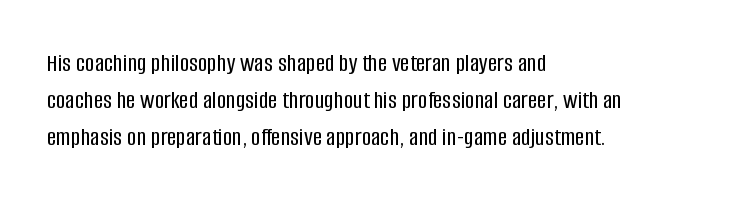
Q: Is the text italic (slanted)? A: No, it is upright.
Q: Is the text underlined? A: No.
Q: How is the paragraph aligned? A: Left-aligned.
Q: Is the spacing between letters normal or unusually wide? A: Normal.
Q: Is the spacing between lines tight, normal or loose? A: Normal.
